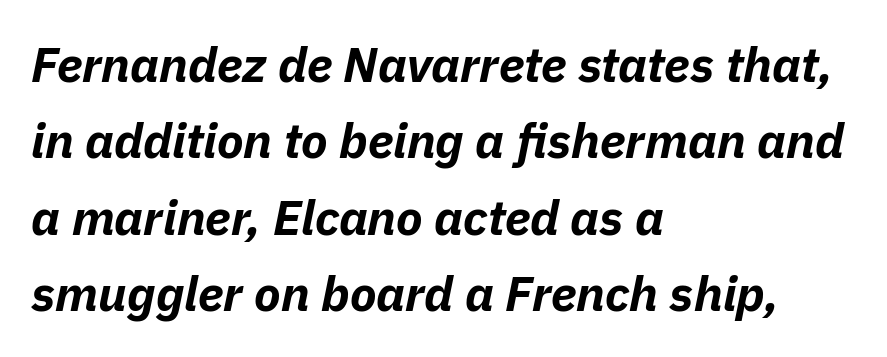
The image shows 49 px bold type, italic (leaning right); set left-aligned, normal line spacing (1.56x), normal letter spacing, not underlined; low stroke contrast and a medium x-height.
